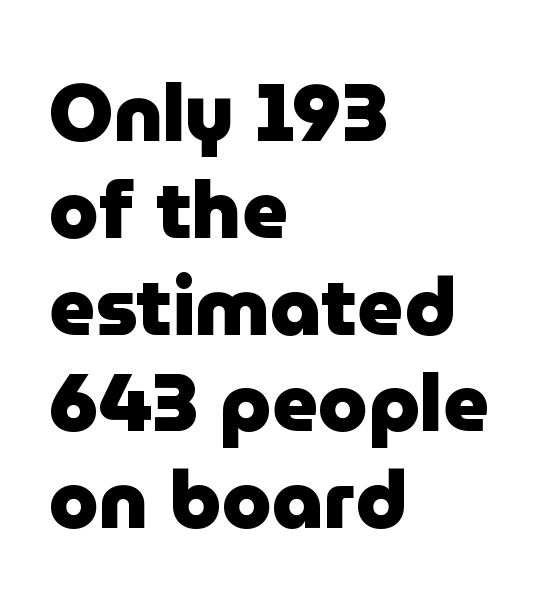
The image shows 80 px heavy sans-serif type, upright; set left-aligned, line spacing 1.21x, normal letter spacing, not underlined; low stroke contrast and a medium x-height.
